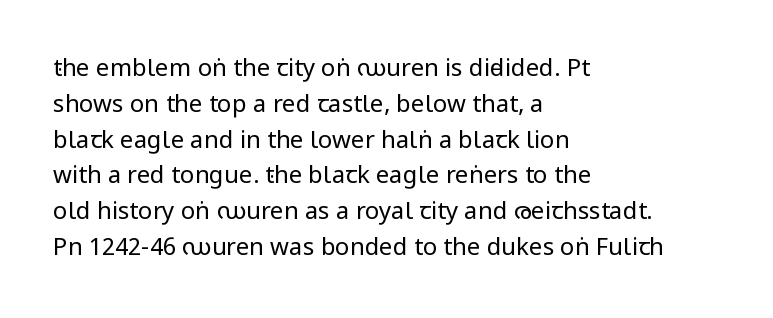
The setting favours the left margin, as ordinary paragraphs usually do. Upright lettering throughout. Letter spacing: default. No chunkiness to these letters — they're not bold.
